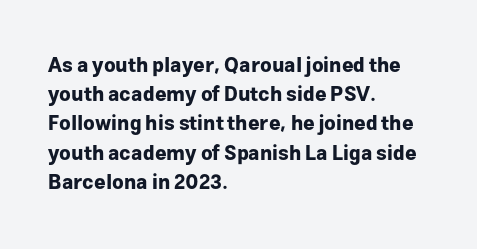
Q: Is the text bold? A: Yes.
Q: Is the text italic (slanted)? A: No, it is upright.
Q: Is the text underlined? A: No.
Q: How is the paragraph aligned? A: Left-aligned.
Q: Is the spacing between letters normal or unusually wide? A: Normal.
Q: Is the spacing between lines tight, normal or loose? A: Normal.
